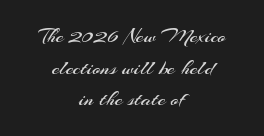
The image shows 22 px text type; set centered, normal line spacing (1.44x), normal letter spacing, not underlined.
